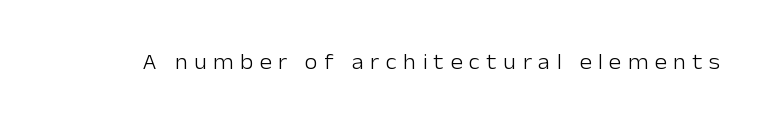
{"italic": "no", "bold": "no", "underline": "no", "letter_spacing": "wide", "letter_spacing_em": 0.31, "glyph_px": 21}
